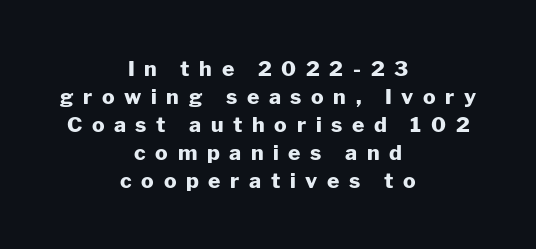
Q: Is the text bold? A: Yes.
Q: Is the text italic (slanted)? A: No, it is upright.
Q: Is the text underlined? A: No.
Q: How is the paragraph aligned? A: Centered.
Q: Is the spacing between letters normal or unusually wide? A: Unusually wide.
Q: Is the spacing between lines tight, normal or loose? A: Normal.
